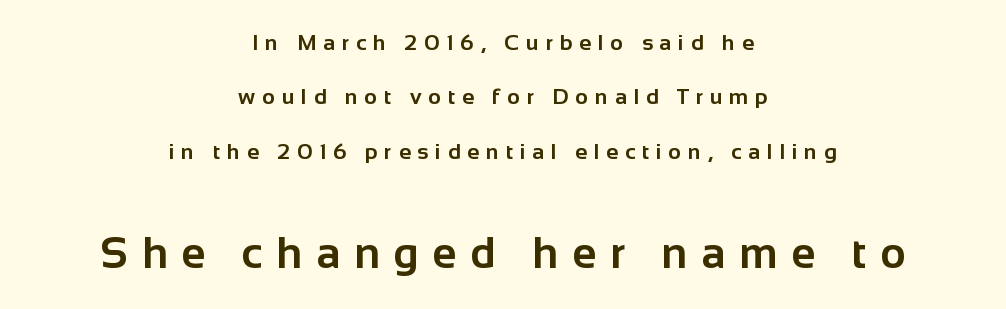
Q: Is the text bold? A: Yes.
Q: Is the text italic (slanted)? A: No, it is upright.
Q: Is the typeface a serif or a sans-serif typeface? A: Sans-serif.
Q: Is the text underlined? A: No.
Q: How is the paragraph aligned? A: Centered.
Q: Is the spacing between letters normal or unusually wide? A: Unusually wide.
Q: Is the spacing between lines tight, normal or loose? A: Loose.
Q: Which block of text is set in a larger size, the first (top) or the second (bottom)? A: The second (bottom) one.
Q: Width (condensed, normal, or wide)? A: Normal.
Q: Stroke contrast? A: Low.
Q: x-height? A: Medium.
Q: Monospaced? A: No.
